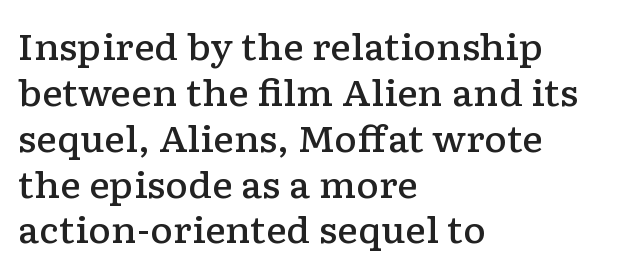
The image shows 35 px semibold, wide serif type, upright; set left-aligned, normal line spacing (1.31x), normal letter spacing, not underlined; low stroke contrast and a medium x-height.
